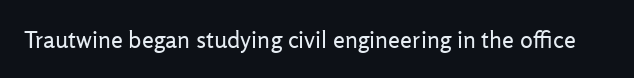
Q: Is the text bold? A: No.
Q: Is the text italic (slanted)? A: No, it is upright.
Q: Is the text underlined? A: No.
Q: Is the spacing between letters normal or unusually wide? A: Normal.
